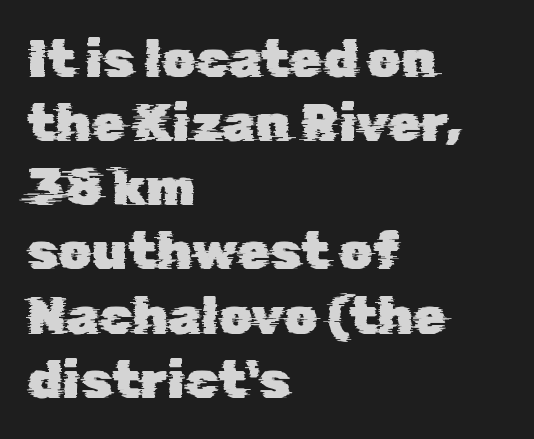
{"serif": "no", "width": "normal", "stroke_contrast": "low", "x_height": "medium", "monospaced": "no", "underline": "no", "align": "left", "line_spacing_ratio": 1.21, "letter_spacing": "normal", "letter_spacing_em": 0.0, "glyph_px": 53}
